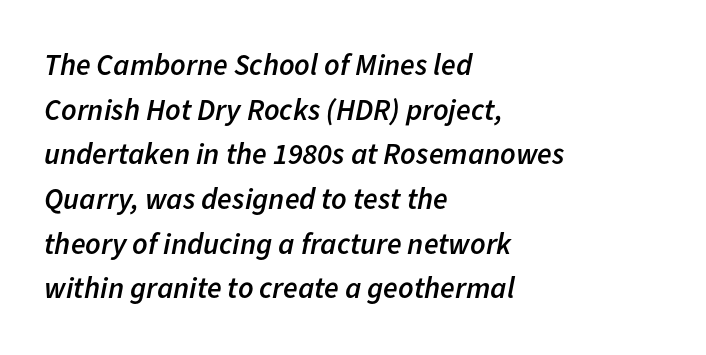
The image shows 30 px semibold type, italic (leaning right); set left-aligned, normal line spacing (1.49x), normal letter spacing, not underlined; low stroke contrast and a medium x-height.
